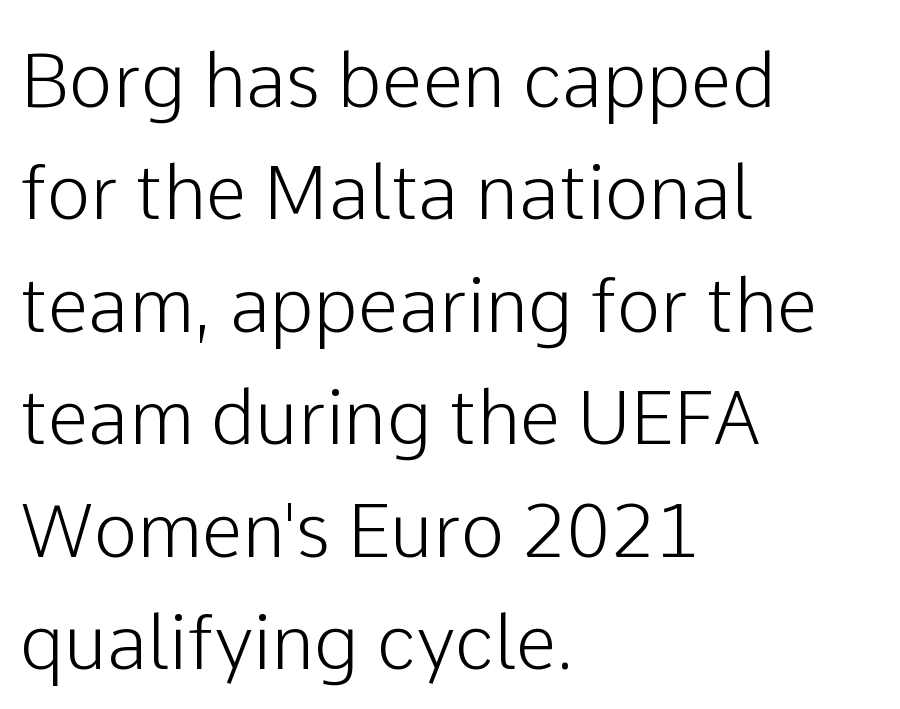
Line beginnings align vertically; line endings do not. You could not count columns in this text — the font is proportionally spaced. Observe the absence of serifs on each vertical stroke in this sample. If you drew a line through each stem, it would be perfectly vertical.
